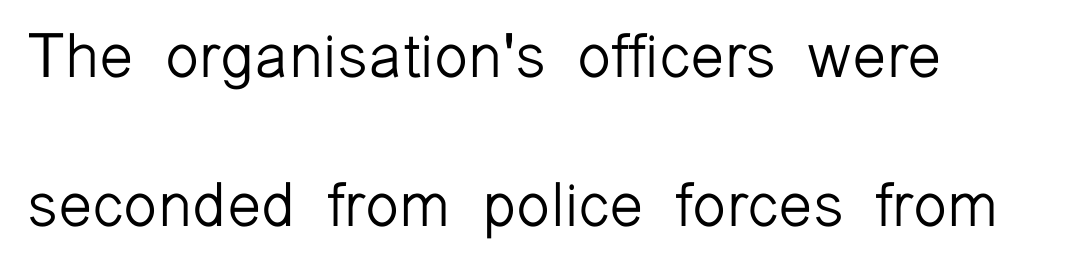
The image shows 62 px light sans-serif type, upright; set loose line spacing (2.41x), normal letter spacing, not underlined; low stroke contrast and a medium x-height.
